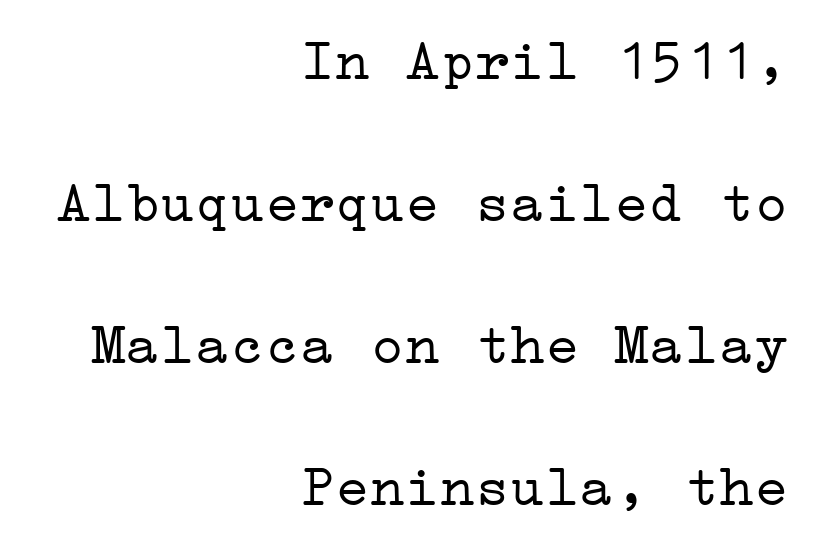
Students, note that the glyphs here touch the page at normal intervals. The face used here is seriffed, in the tradition of book romans. Glance below the letters and you will spot only blank space. Interline gaps are noticeably wide in this sample. A quiet, ordinary-to-light weight characterises the typeface.
